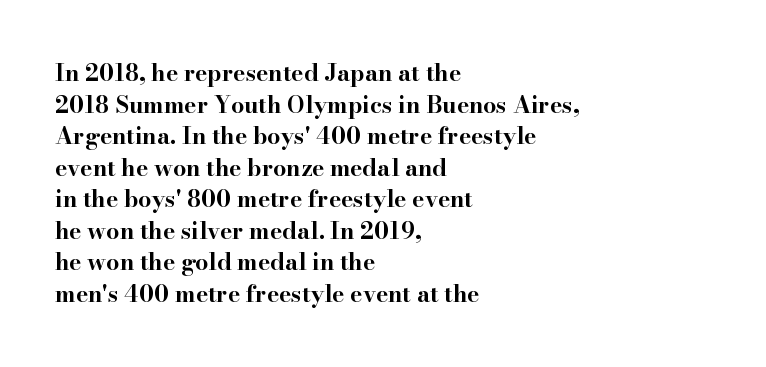
{"italic": "no", "bold": "yes", "underline": "no", "align": "left", "line_spacing": "normal", "line_spacing_ratio": 1.37, "letter_spacing": "normal", "letter_spacing_em": 0.0, "glyph_px": 23}
